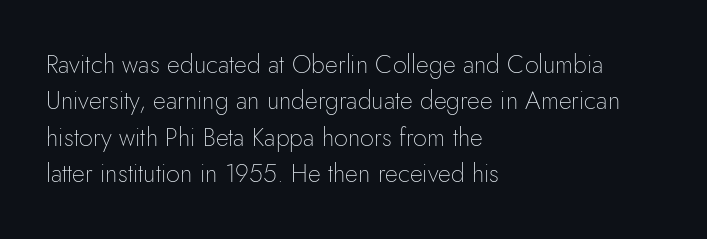
In terms of posture, this sample is upright. The passage shown has conventional tracking throughout. The zone under the glyphs is completely vacant. The lines are quadded left. These glyphs show unthickened strokes, regular width or finer. Rows of type keep a routine distance in the vertical direction.
